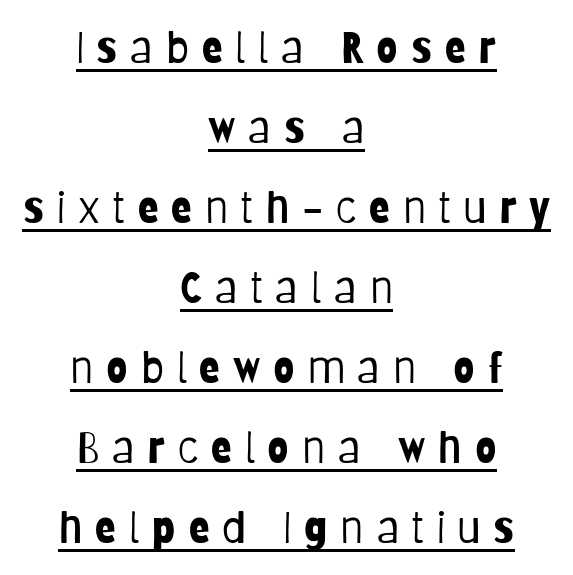
The image shows 43 px light, condensed sans-serif type, upright; set centered, line spacing 1.86x, unusually wide letter spacing (+0.3 em), underlined; low stroke contrast and a large x-height.
